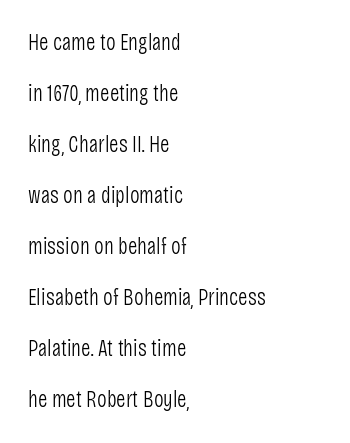
The image shows 23 px text type, upright; set left-aligned, loose line spacing (2.22x), normal letter spacing, not underlined.
